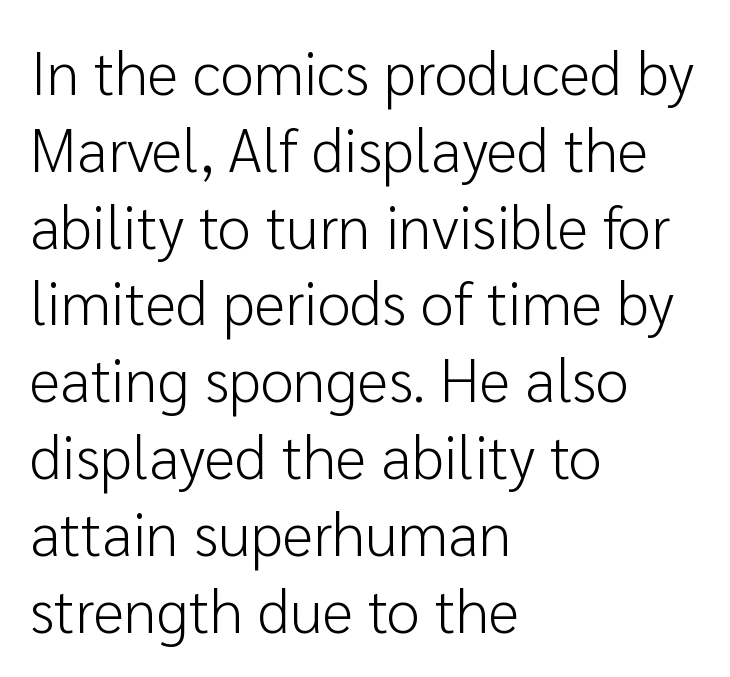
Q: Is the text bold? A: No.
Q: Is the text italic (slanted)? A: No, it is upright.
Q: Is the typeface a serif or a sans-serif typeface? A: Sans-serif.
Q: Is the text underlined? A: No.
Q: How is the paragraph aligned? A: Left-aligned.
Q: Is the spacing between letters normal or unusually wide? A: Normal.
Q: Is the spacing between lines tight, normal or loose? A: Normal.
Q: Width (condensed, normal, or wide)? A: Normal.
Q: Stroke contrast? A: Low.
Q: x-height? A: Medium.
Q: Monospaced? A: No.
